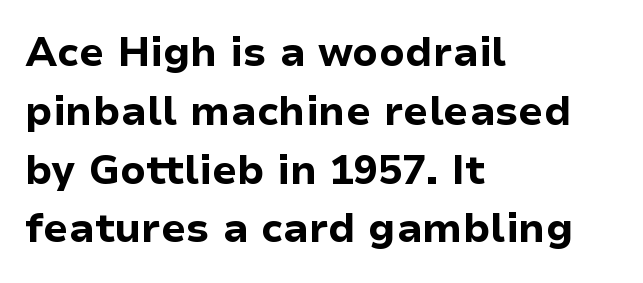
The face used here is proportionally spaced, like ordinary book or web type. The passage shown is emphatically bold. Decoration check: the copy has no underline. Stroke terminals: plain, sans-serif.
